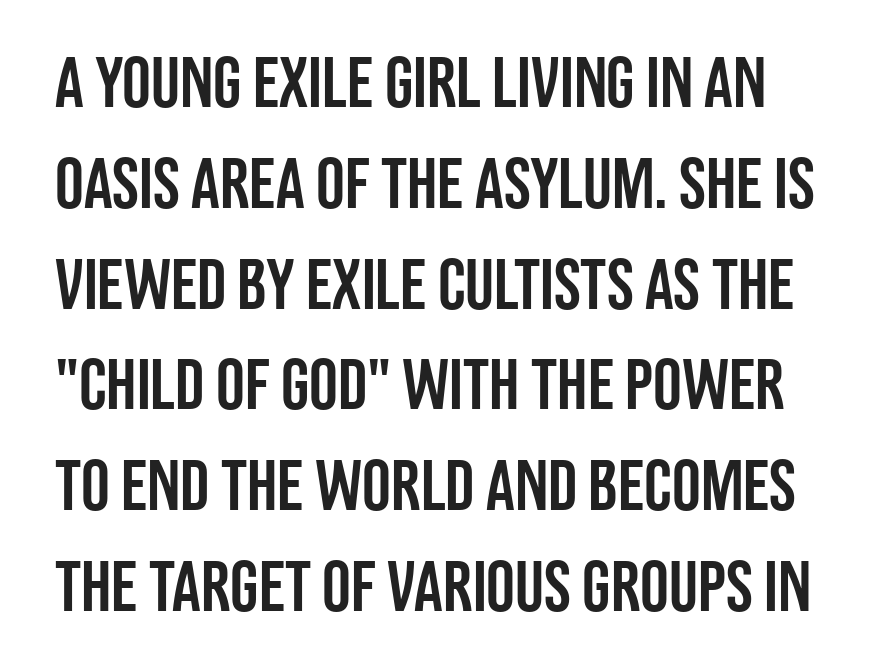
A typesetter would call this proportional, since set widths differ per character. Standard letterfit; no display-style spreading of the glyphs. Ordinary non-slanted type is in use. Glance below the letters and you will spot only blank space. The space between consecutive lines is moderate. Type style note: lacks serifs.
